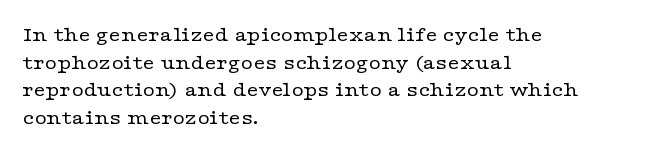
Q: Is the text bold? A: No.
Q: Is the text italic (slanted)? A: No, it is upright.
Q: Is the text underlined? A: No.
Q: How is the paragraph aligned? A: Left-aligned.
Q: Is the spacing between letters normal or unusually wide? A: Normal.
Q: Is the spacing between lines tight, normal or loose? A: Normal.
